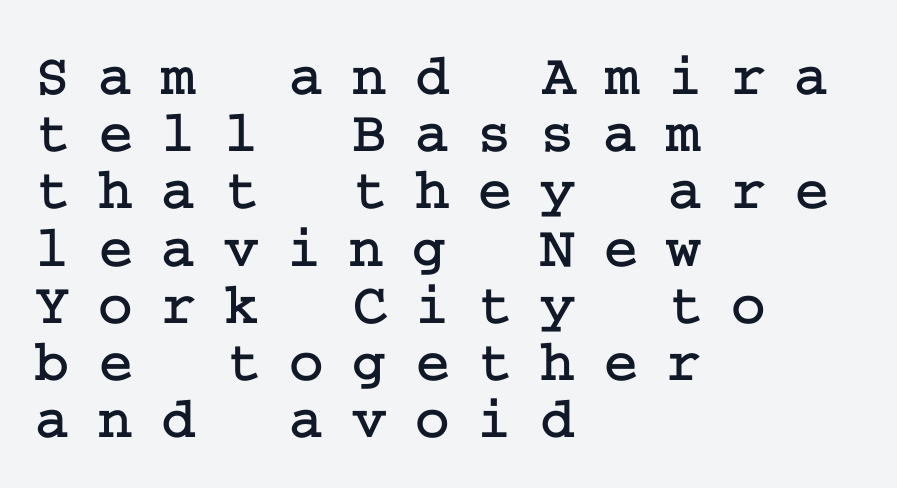
The image shows 59 px serif type, upright; set left-aligned, tight line spacing (0.97x), unusually wide letter spacing (+0.48 em), not underlined; low stroke contrast and a medium x-height.
